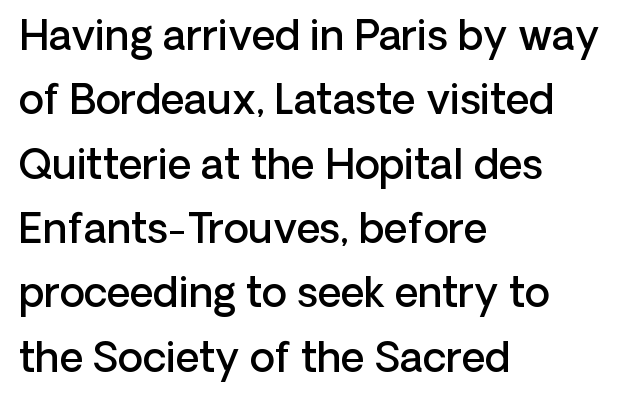
The image shows 41 px semibold sans-serif type, upright; set left-aligned, normal line spacing (1.57x), normal letter spacing, not underlined; low stroke contrast and a medium x-height.
